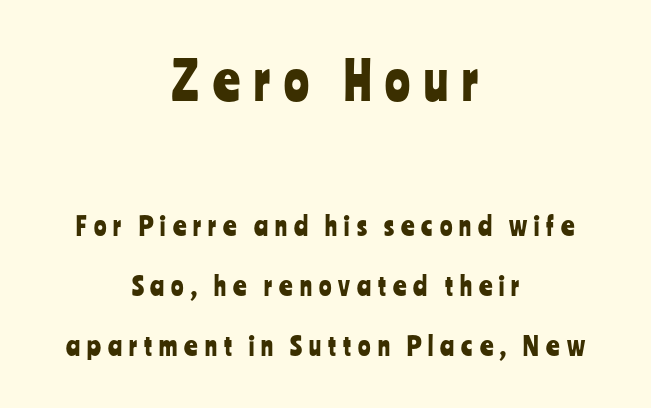
The upper block of text is set noticeably larger than the block beneath it. Note the varied advance widths — an 'i' is clearly narrower than an 'm'. The letters stand straight up with perfectly vertical stems. Tracking here is generous; glyphs stand well apart from one another. Leading is clearly above the norm, producing a sparse column. Observe the absence of serifs on each vertical stroke in this sample.
